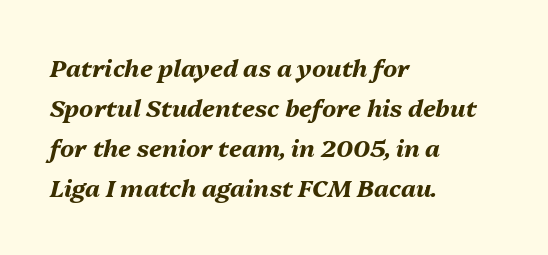
Casual observation: everything's shoved over to the left. The rows are spaced the way most documents space them. The area under the type is left untouched. This is heavy type, rendered in bold.
